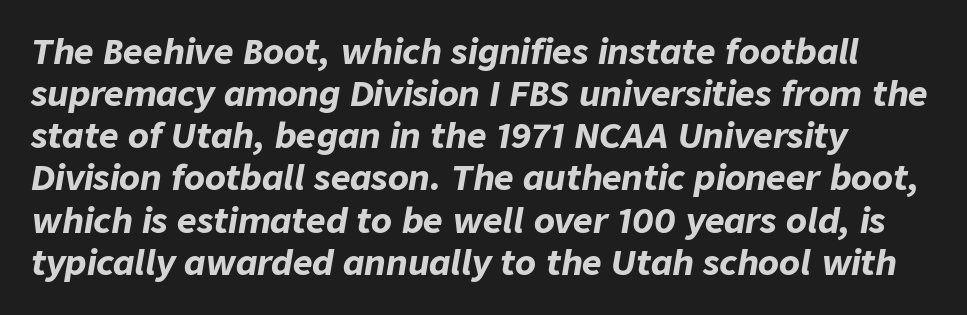
The tracking reads as untouched default to a designer's eye. These lines were composed using italics. A full-strength bold gives these letters their thick strokes. Honestly, there is no underline to notice here at all. This sample has the flowing, uneven cadence of proportional lettering.
